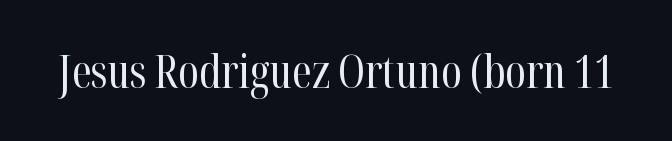
{"serif": "yes", "italic": "no", "bold": "no", "weight": "regular", "width": "condensed", "stroke_contrast": "high", "x_height": "medium", "monospaced": "no", "underline": "no", "letter_spacing": "normal", "letter_spacing_em": 0.0, "glyph_px": 45}
